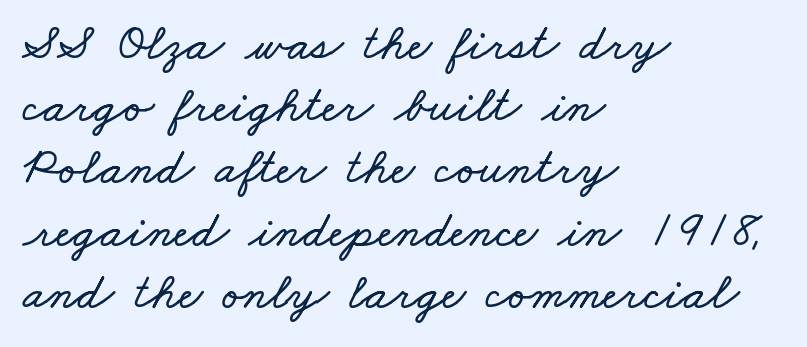
{"width": "wide", "stroke_contrast": "low", "x_height": "small", "monospaced": "no", "underline": "no", "align": "left", "line_spacing_ratio": 1.22, "letter_spacing": "normal", "letter_spacing_em": 0.0, "glyph_px": 51}
